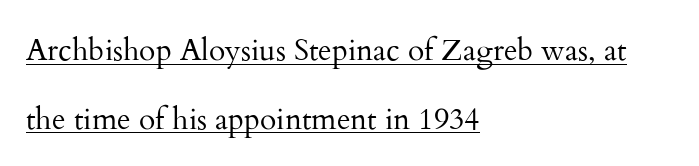
Q: Is the text bold? A: No.
Q: Is the text italic (slanted)? A: No, it is upright.
Q: Is the typeface a serif or a sans-serif typeface? A: Serif.
Q: Is the text underlined? A: Yes.
Q: How is the paragraph aligned? A: Left-aligned.
Q: Is the spacing between letters normal or unusually wide? A: Normal.
Q: Is the spacing between lines tight, normal or loose? A: Loose.
Q: Width (condensed, normal, or wide)? A: Normal.
Q: Stroke contrast? A: Medium.
Q: x-height? A: Small.
Q: Monospaced? A: No.
